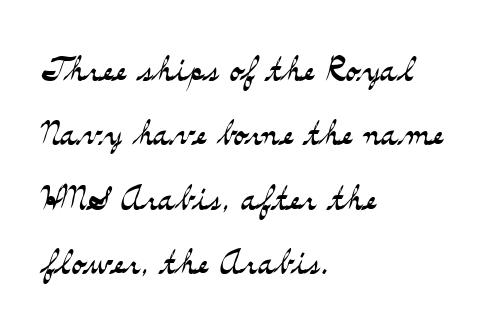
A typesetter would label this face a serif. The foot of each line stays bare and open. Unbolded letterforms with no extra heft. The horizontal fit of the characters is conventional and even. The leading is moderate, giving the passage an even texture.
